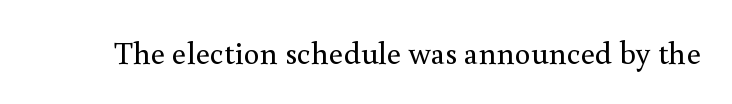
{"serif": "yes", "italic": "no", "bold": "no", "weight": "regular", "width": "normal", "x_height": "small", "monospaced": "no", "underline": "no", "letter_spacing": "normal", "letter_spacing_em": 0.0, "glyph_px": 32}
